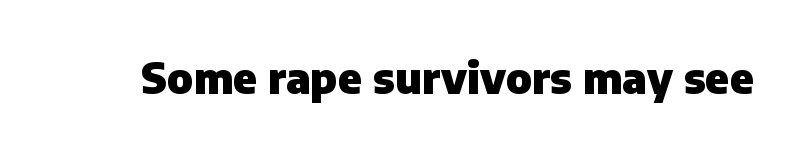
In terms of letterform style, serifs are entirely absent. Is this a fixed-width face? No — the glyphs have proportional, varying widths. Every letter is thick-stroked: bold, no question. The glyphs are unaccompanied by any horizontal stroke below them. The axis of the letterforms is exactly vertical. Students, note that the glyphs here touch the page at normal intervals.
